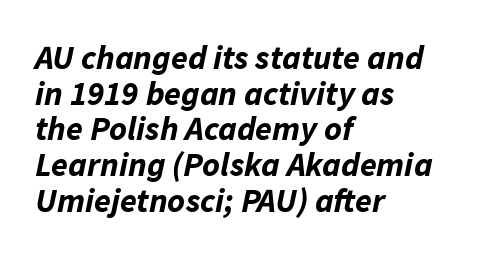
Q: Is the text bold? A: Yes.
Q: Is the text italic (slanted)? A: Yes, it leans right by about 11 degrees.
Q: Is the text underlined? A: No.
Q: How is the paragraph aligned? A: Left-aligned.
Q: Is the spacing between letters normal or unusually wide? A: Normal.
Q: Is the spacing between lines tight, normal or loose? A: Tight.
Q: Width (condensed, normal, or wide)? A: Normal.
Q: Stroke contrast? A: Low.
Q: x-height? A: Medium.
Q: Monospaced? A: No.
